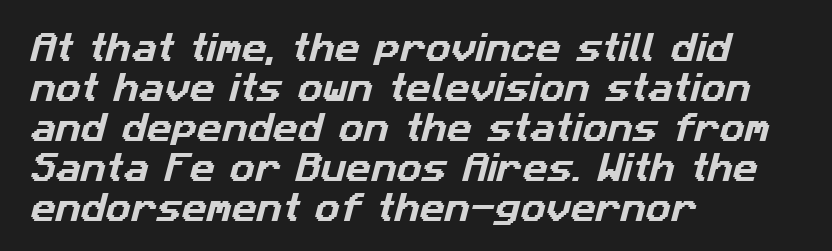
{"serif": "no", "width": "normal", "stroke_contrast": "low", "x_height": "medium", "monospaced": "no", "underline": "no", "align": "left", "line_spacing": "normal", "line_spacing_ratio": 1.29, "letter_spacing": "normal", "letter_spacing_em": 0.0, "glyph_px": 31}
